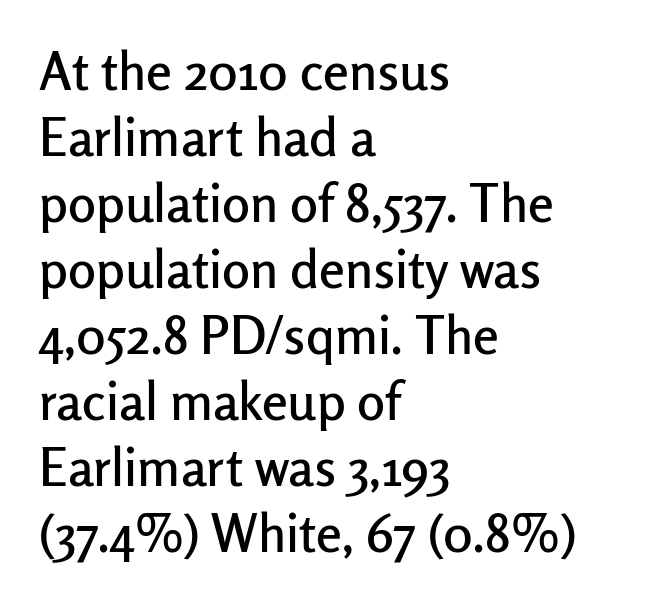
Q: Is the text italic (slanted)? A: No, it is upright.
Q: Is the typeface a serif or a sans-serif typeface? A: Sans-serif.
Q: Is the text underlined? A: No.
Q: How is the paragraph aligned? A: Left-aligned.
Q: Is the spacing between letters normal or unusually wide? A: Normal.
Q: Is the spacing between lines tight, normal or loose? A: Normal.
Q: Width (condensed, normal, or wide)? A: Normal.
Q: Stroke contrast? A: Low.
Q: x-height? A: Medium.
Q: Monospaced? A: No.
